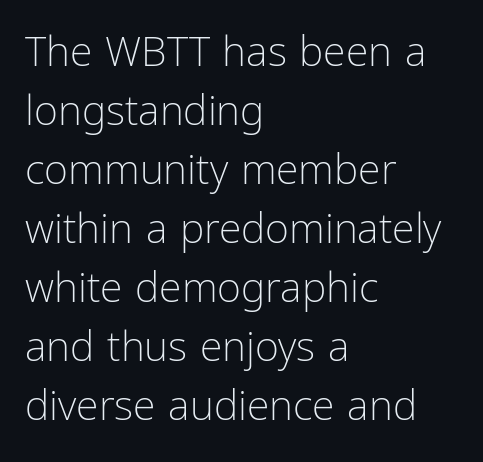
Q: Is the text bold? A: No.
Q: Is the text italic (slanted)? A: No, it is upright.
Q: Is the typeface a serif or a sans-serif typeface? A: Sans-serif.
Q: Is the text underlined? A: No.
Q: How is the paragraph aligned? A: Left-aligned.
Q: Is the spacing between letters normal or unusually wide? A: Normal.
Q: Is the spacing between lines tight, normal or loose? A: Normal.
Q: Width (condensed, normal, or wide)? A: Condensed.
Q: Stroke contrast? A: Low.
Q: x-height? A: Medium.
Q: Monospaced? A: No.
